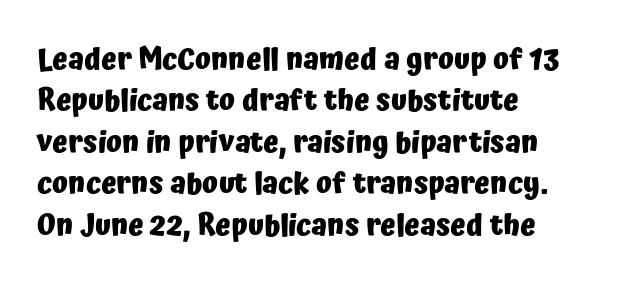
{"serif": "no", "italic": "no", "bold": "yes", "weight": "heavy", "width": "normal", "stroke_contrast": "low", "x_height": "medium", "monospaced": "no", "underline": "no", "align": "left", "line_spacing": "normal", "line_spacing_ratio": 1.43, "letter_spacing": "normal", "letter_spacing_em": 0.0, "glyph_px": 29}
